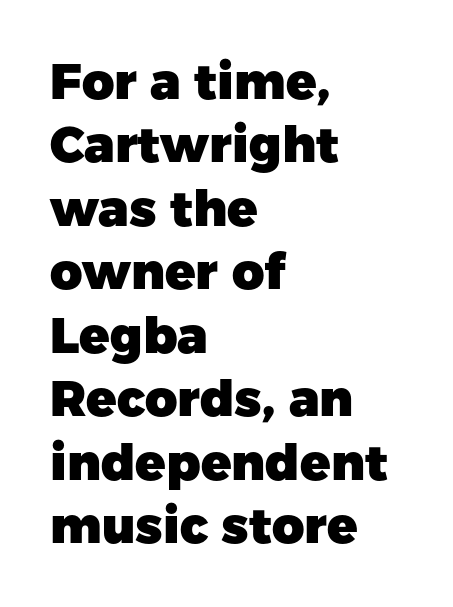
{"serif": "no", "italic": "no", "bold": "yes", "weight": "heavy", "width": "normal", "stroke_contrast": "low", "x_height": "medium", "monospaced": "no", "underline": "no", "align": "left", "line_spacing": "normal", "line_spacing_ratio": 1.27, "letter_spacing": "normal", "letter_spacing_em": 0.0, "glyph_px": 50}
